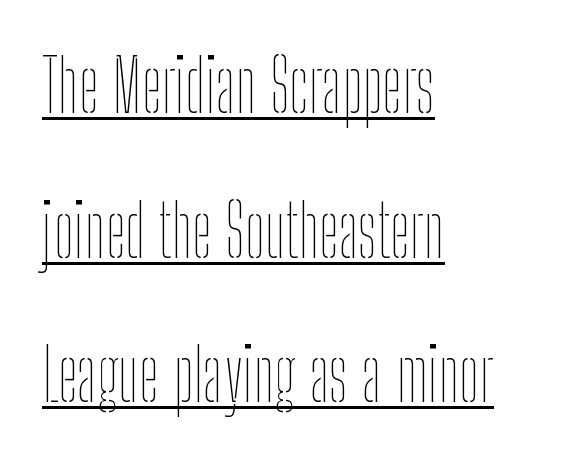
Here the designer chose a conventional face with non-uniform glyph widths. Horizontally, the lines are justified to the leading edge only. The typesetting does not lean heavy: it is not bold. Quick note: underline on.
